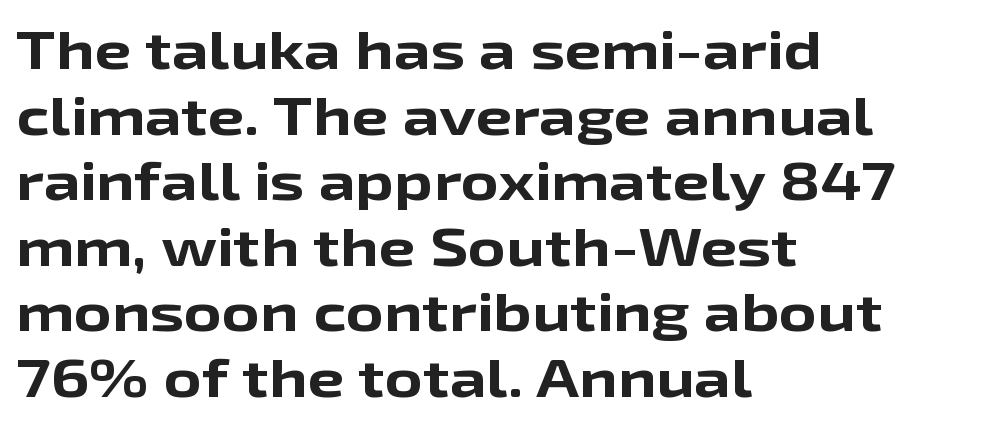
The image shows 52 px bold, wide sans-serif type, upright; set left-aligned, normal line spacing (1.26x), normal letter spacing, not underlined; low stroke contrast and a medium x-height.
